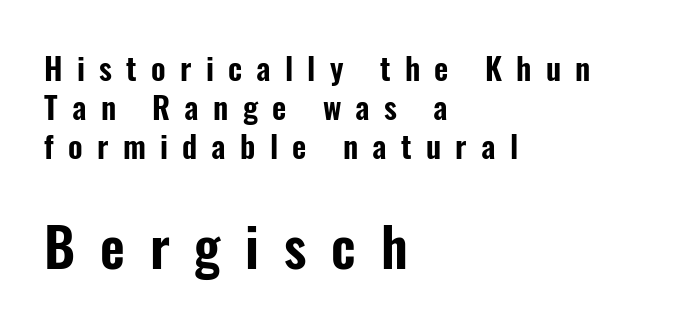
{"serif": "no", "italic": "no", "width": "condensed", "stroke_contrast": "low", "x_height": "medium", "monospaced": "no", "underline": "no", "align": "left", "line_spacing": "normal", "line_spacing_ratio": 1.26, "letter_spacing": "wide", "letter_spacing_em": 0.46, "larger_block": "second", "size_ratio": 1.74, "glyph_px": 54}
